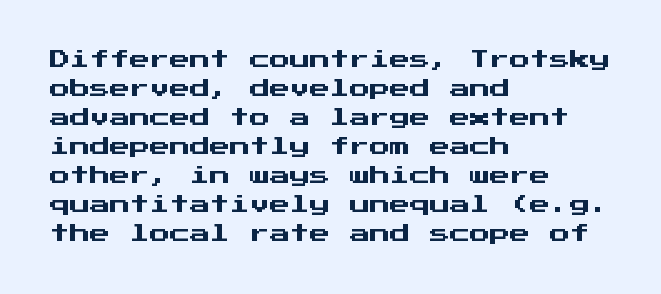
Rows of type keep a routine distance in the vertical direction. Is the block centered? No — it sits flush against the left margin. No italicization has been applied; the sample stays upright. Letters rest on an invisible, unmarked baseline.
